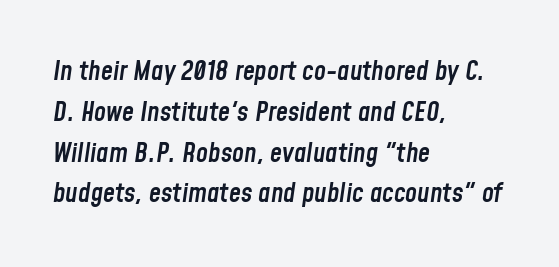
{"italic": "yes", "lean": "right", "slant_degrees": 8, "bold": "semi", "underline": "no", "align": "left", "line_spacing": "normal", "line_spacing_ratio": 1.51, "letter_spacing": "normal", "letter_spacing_em": 0.0, "glyph_px": 27}
